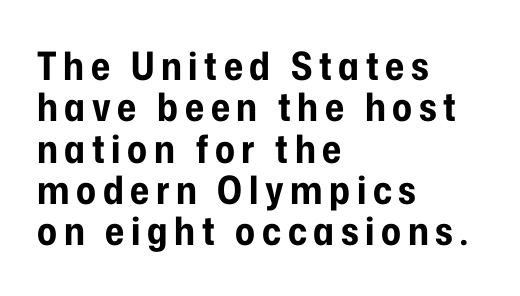
Q: Is the text bold? A: Yes.
Q: Is the text italic (slanted)? A: No, it is upright.
Q: Is the typeface a serif or a sans-serif typeface? A: Sans-serif.
Q: Is the text underlined? A: No.
Q: How is the paragraph aligned? A: Left-aligned.
Q: Is the spacing between lines tight, normal or loose? A: Tight.
Q: Width (condensed, normal, or wide)? A: Condensed.
Q: Stroke contrast? A: Low.
Q: x-height? A: Medium.
Q: Monospaced? A: No.
